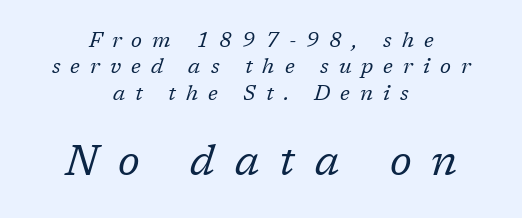
Block two is the big one; block one sits smaller above it. What kind of face is this? One with serifs. Alignment: centered. Character widths vary here, with narrow letters taking less room than wide ones.
